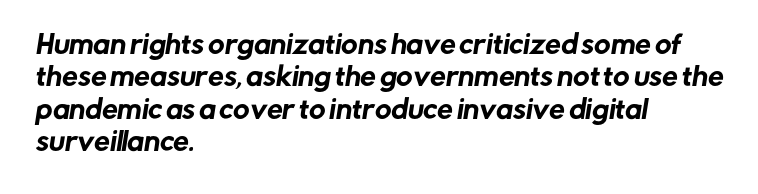
Q: Is the text underlined? A: No.
Q: How is the paragraph aligned? A: Left-aligned.
Q: Is the spacing between letters normal or unusually wide? A: Normal.
Q: Is the spacing between lines tight, normal or loose? A: Normal.
